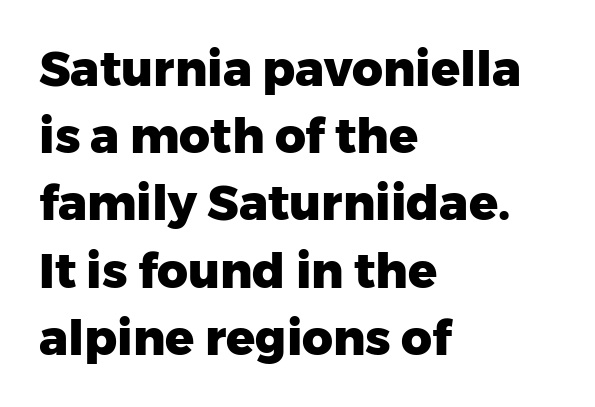
The image shows 48 px heavy sans-serif type, upright; set left-aligned, normal line spacing (1.4x), normal letter spacing, not underlined; low stroke contrast and a medium x-height.
